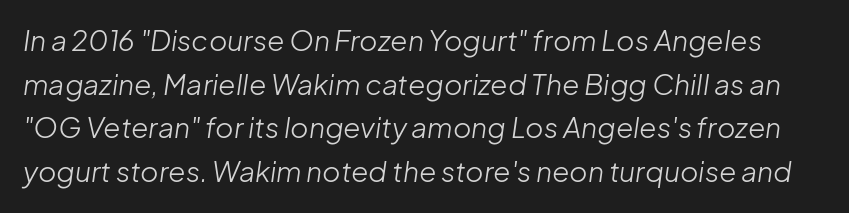
Inter-character spacing is left at the font's built-in metrics. Would a proofreader flag this as italicized? Yes. The rendering uses a moderate line-height, typical for paragraphs. No word sits above an underline. Varying glyph widths throughout — classic text-font behaviour. Is this a heavy cut? Hardly; it is regular or lighter.
